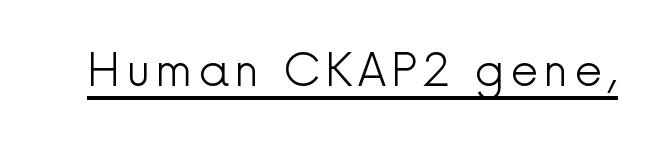
Quick note: underline on. This is roman type, the default non-slanted kind. Is this a sans? Yes — the strokes have no serifs. A typesetter would call this proportional, since set widths differ per character. Unbolded letterforms with no extra heft.
